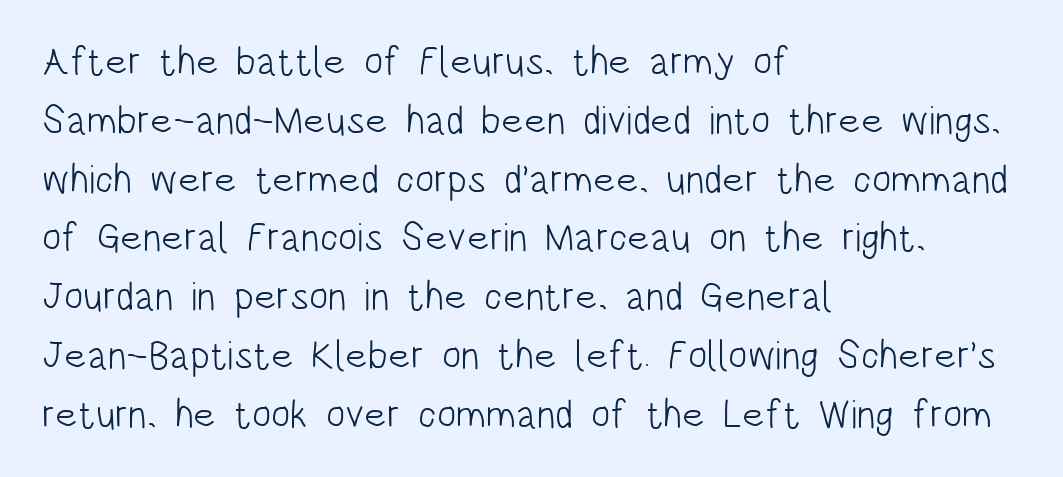
{"serif": "no", "italic": "no", "bold": "no", "weight": "light", "width": "condensed", "stroke_contrast": "low", "x_height": "large", "monospaced": "no", "underline": "no", "align": "left", "line_spacing": "normal", "line_spacing_ratio": 1.47, "letter_spacing": "normal", "letter_spacing_em": 0.0, "glyph_px": 40}
